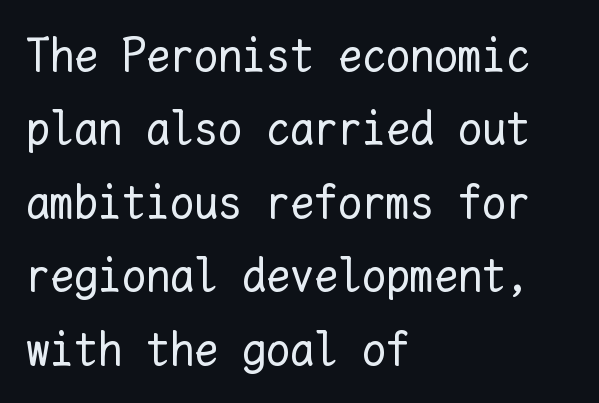
Visually the block forms a straight wall on the left and a jagged coastline on the right. Is this a heavy cut? Hardly; it is regular or lighter. Check the space under the baseline: it is left empty. How are the letters spaced? Ordinarily, with no added tracking. The font's upright variant was chosen for this text. What's the leading like? Ordinary, nothing unusual.
